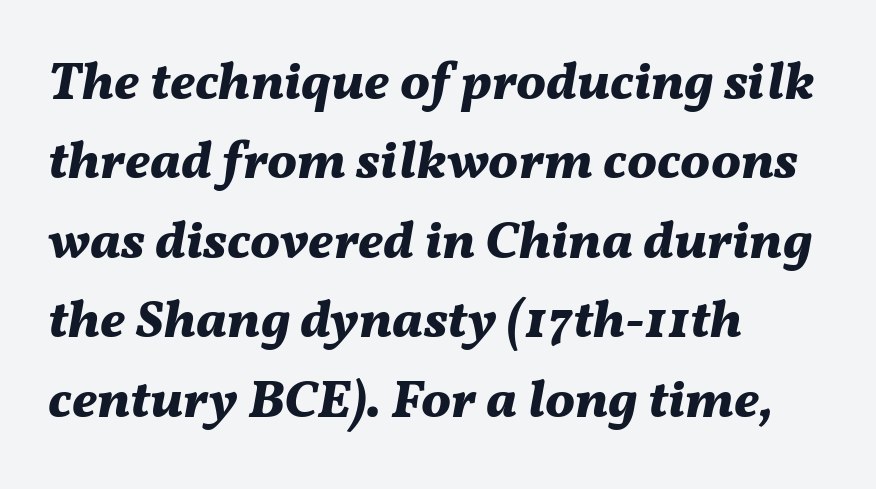
Q: Is the text bold? A: Yes.
Q: Is the text italic (slanted)? A: Yes, it leans right by about 11 degrees.
Q: Is the text underlined? A: No.
Q: How is the paragraph aligned? A: Left-aligned.
Q: Is the spacing between letters normal or unusually wide? A: Normal.
Q: Is the spacing between lines tight, normal or loose? A: Normal.
Q: Width (condensed, normal, or wide)? A: Normal.
Q: Stroke contrast? A: Medium.
Q: x-height? A: Medium.
Q: Monospaced? A: No.
